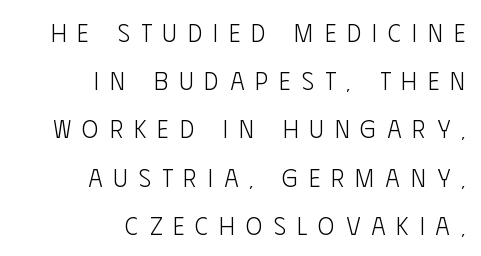
Q: Is the text bold? A: No.
Q: Is the text italic (slanted)? A: No, it is upright.
Q: Is the text underlined? A: No.
Q: How is the paragraph aligned? A: Right-aligned.
Q: Is the spacing between letters normal or unusually wide? A: Unusually wide.
Q: Is the spacing between lines tight, normal or loose? A: Loose.
